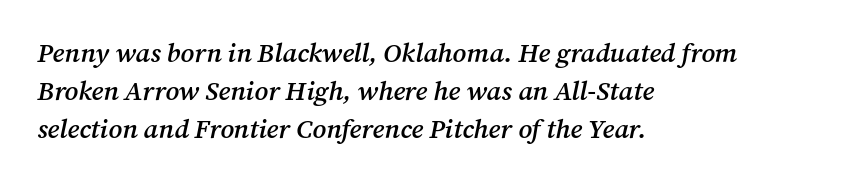
{"italic": "yes", "lean": "right", "slant_degrees": 12, "bold": "semi", "underline": "no", "align": "left", "line_spacing": "normal", "line_spacing_ratio": 1.41, "letter_spacing": "normal", "letter_spacing_em": 0.0, "glyph_px": 27}
